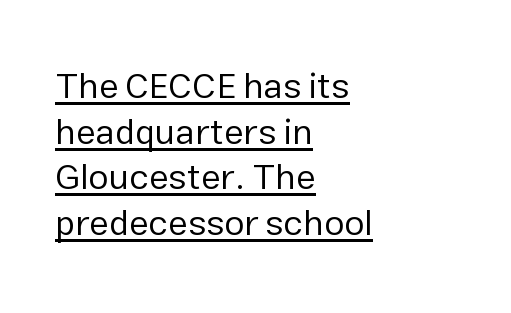
Normally led — the rows are evenly, conventionally spaced. Letterform terminals end flat and unadorned throughout the passage. No extra ink here — the face is not bold. Nope, not italic — everything's standing straight.
